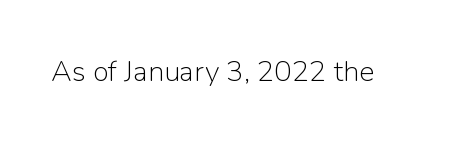
The image shows 29 px light sans-serif type, upright; set normal letter spacing, not underlined; low stroke contrast and a medium x-height.
